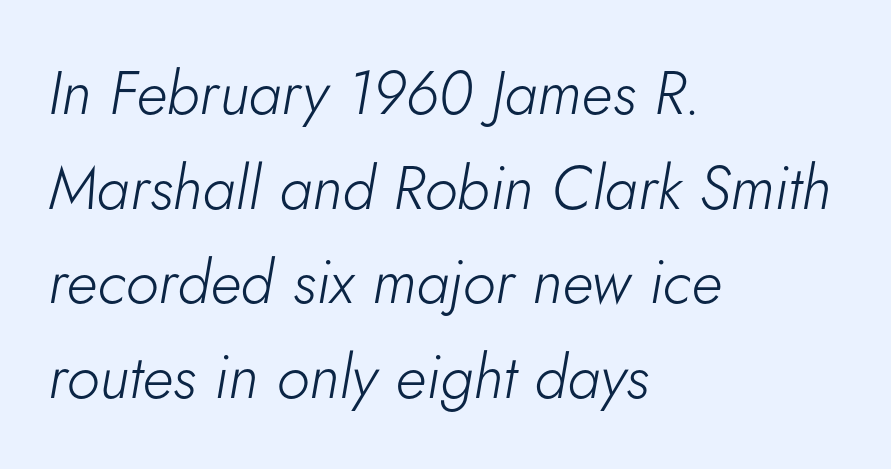
Q: Is the text bold? A: No.
Q: Is the text italic (slanted)? A: Yes, it leans right by about 5 degrees.
Q: Is the text underlined? A: No.
Q: How is the paragraph aligned? A: Left-aligned.
Q: Is the spacing between letters normal or unusually wide? A: Normal.
Q: Is the spacing between lines tight, normal or loose? A: Normal.
Q: Width (condensed, normal, or wide)? A: Normal.
Q: Stroke contrast? A: Low.
Q: x-height? A: Small.
Q: Monospaced? A: No.
